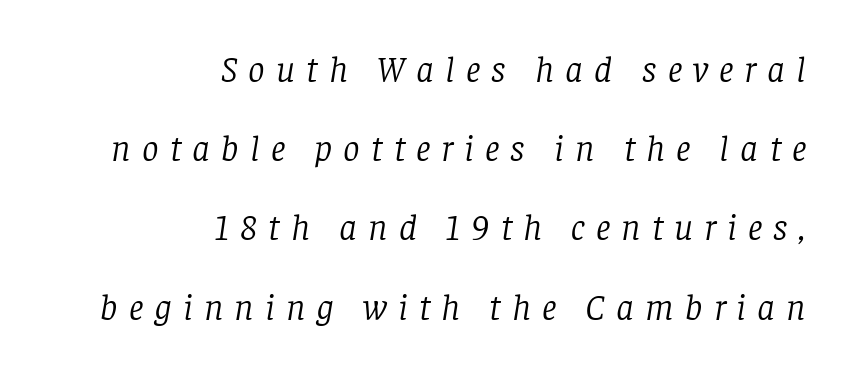
Q: Is the text bold? A: No.
Q: Is the text italic (slanted)? A: Yes, it leans right by about 8 degrees.
Q: Is the typeface a serif or a sans-serif typeface? A: Serif.
Q: Is the text underlined? A: No.
Q: How is the paragraph aligned? A: Right-aligned.
Q: Is the spacing between letters normal or unusually wide? A: Unusually wide.
Q: Is the spacing between lines tight, normal or loose? A: Loose.
Q: Width (condensed, normal, or wide)? A: Normal.
Q: Stroke contrast? A: Low.
Q: x-height? A: Large.
Q: Monospaced? A: No.
